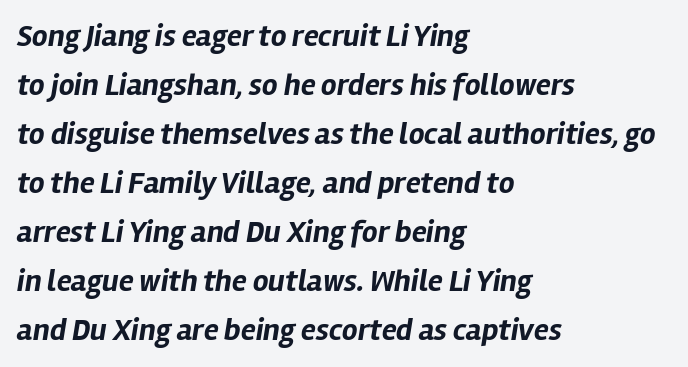
Each glyph is drawn with heavy, bold strokes. Does the leading feel generous? No, just average. Here the designer chose a conventional face with non-uniform glyph widths. Characters follow at the spacing the type designer built in. This rendering features lettering with no underline. The axis of the letterforms is tilted away from vertical.
